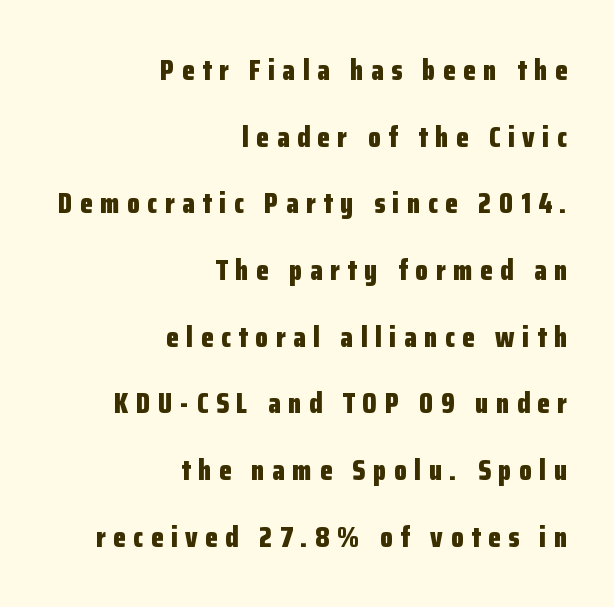
{"serif": "no", "italic": "no", "bold": "yes", "weight": "bold", "width": "condensed", "stroke_contrast": "low", "x_height": "medium", "monospaced": "no", "underline": "no", "align": "right", "line_spacing": "loose", "line_spacing_ratio": 2.3, "letter_spacing": "wide", "letter_spacing_em": 0.26, "glyph_px": 29}
